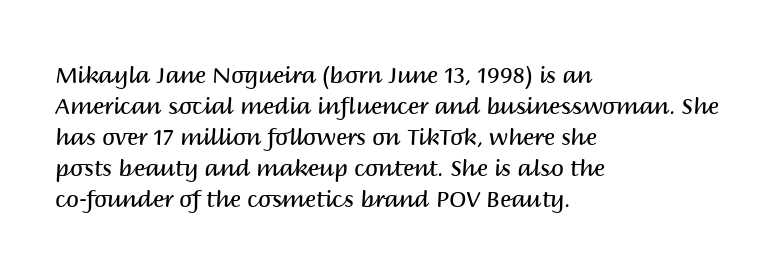
{"bold": "no", "underline": "no", "align": "left", "line_spacing": "normal", "line_spacing_ratio": 1.35, "letter_spacing": "normal", "letter_spacing_em": 0.0, "glyph_px": 23}
